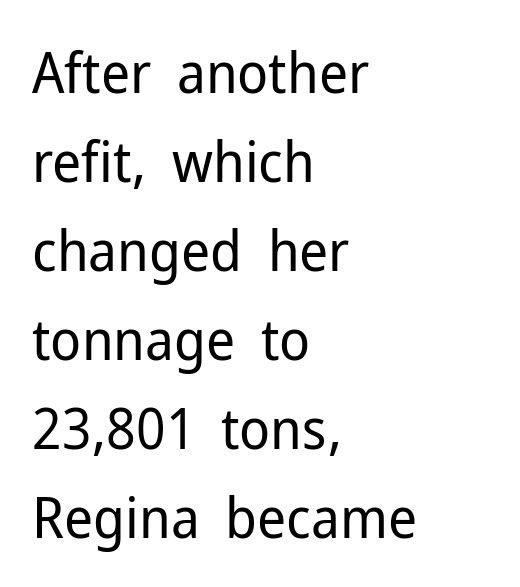
The image shows 57 px regular-weight sans-serif type, upright; set left-aligned, normal line spacing (1.56x), normal letter spacing, not underlined; low stroke contrast and a medium x-height.
